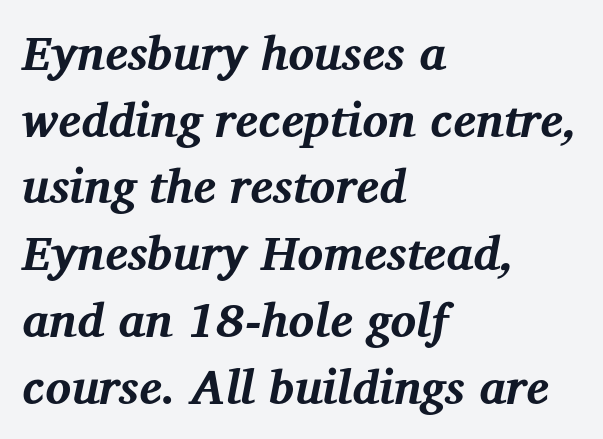
Q: Is the text bold? A: Yes.
Q: Is the text italic (slanted)? A: Yes, it leans right by about 12 degrees.
Q: Is the typeface a serif or a sans-serif typeface? A: Serif.
Q: Is the text underlined? A: No.
Q: How is the paragraph aligned? A: Left-aligned.
Q: Is the spacing between letters normal or unusually wide? A: Normal.
Q: Is the spacing between lines tight, normal or loose? A: Normal.
Q: Width (condensed, normal, or wide)? A: Normal.
Q: Stroke contrast? A: Medium.
Q: x-height? A: Medium.
Q: Monospaced? A: No.
